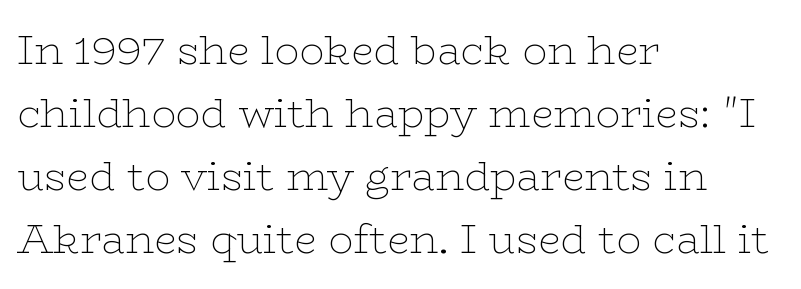
Q: Is the text bold? A: No.
Q: Is the text italic (slanted)? A: No, it is upright.
Q: Is the typeface a serif or a sans-serif typeface? A: Serif.
Q: Is the text underlined? A: No.
Q: How is the paragraph aligned? A: Left-aligned.
Q: Is the spacing between letters normal or unusually wide? A: Normal.
Q: Is the spacing between lines tight, normal or loose? A: Normal.
Q: Width (condensed, normal, or wide)? A: Wide.
Q: Stroke contrast? A: Low.
Q: x-height? A: Medium.
Q: Monospaced? A: No.
